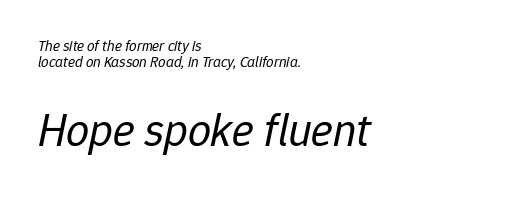
The image shows 46 px regular-weight type, italic (leaning right); set left-aligned, tight line spacing (1.07x), normal letter spacing, not underlined; the second (bottom) block is 3.07x larger; low stroke contrast and a medium x-height.
